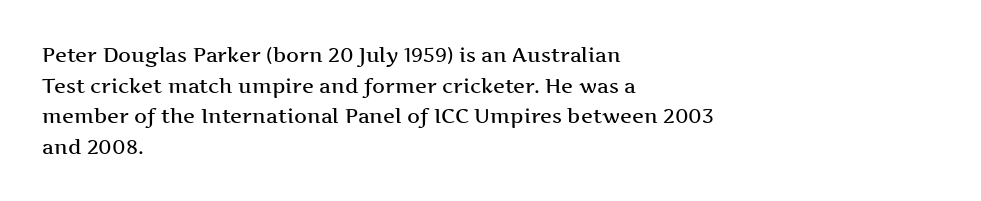
This rendering features lettering with no underline. Students, observe: this is what conventionally led text looks like. Students, note that the glyphs here touch the page at normal intervals. The specimen reads as upright at a glance.
